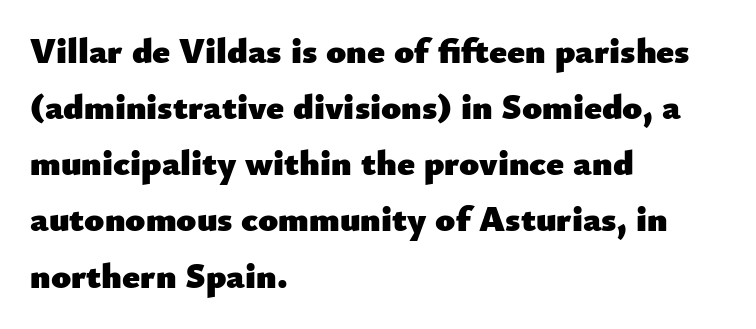
The image shows 36 px heavy sans-serif type, upright; set left-aligned, normal line spacing (1.56x), normal letter spacing, not underlined; low stroke contrast and a small x-height.
